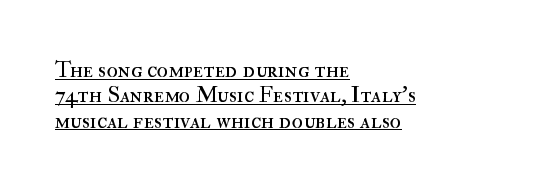
Weight: regular or lighter. Underlining? Definitely there. Visually the block forms a straight wall on the left and a jagged coastline on the right. The specimen reads as upright at a glance. The horizontal fit of the characters is conventional and even.
